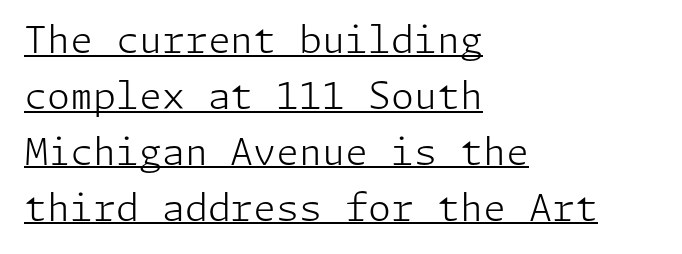
Glance below the letters and you will spot a drawn line. The designer went with a sans here, leaving each stem footless. Caption: standard tracking, unaltered. Weight class: somewhere from thin through regular. Evenly set lines give the paragraph a standard silhouette. The lines in this sample share a left origin and differ only in where they stop.
